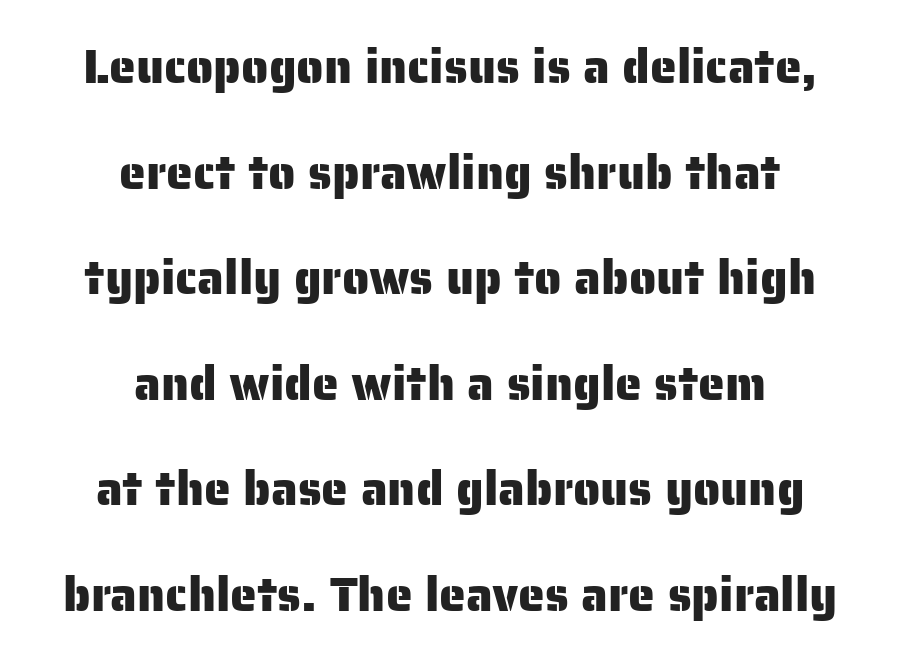
A typesetter would call this leading open, well beyond the default. Looks like regular typesetting: each glyph gets only the width it needs. Descender tails drop into unmarked territory. Unlike italic type, these characters show no tilt at all. The horizontal fit of the characters is conventional and even.
